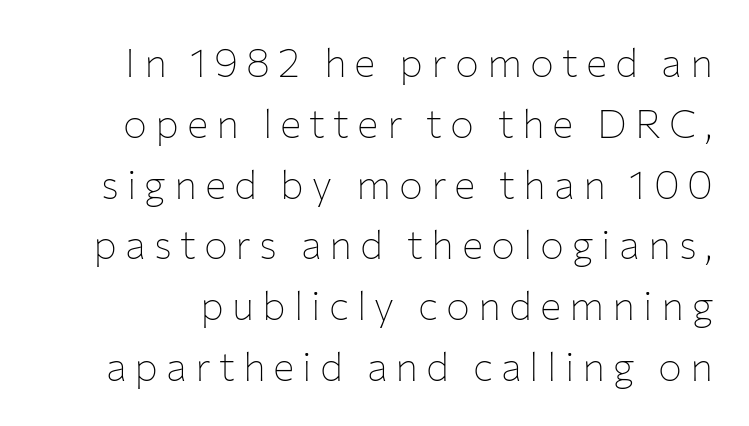
Letters rest on an invisible, unmarked baseline. Posture: straight, roman, zero tilt. Each letter's strokes conclude bluntly, with no projecting serifs. The face used here is proportionally spaced, like ordinary book or web type. Rows of type keep a routine distance in the vertical direction. The weight would be labelled regular, book, light, or lighter still.
